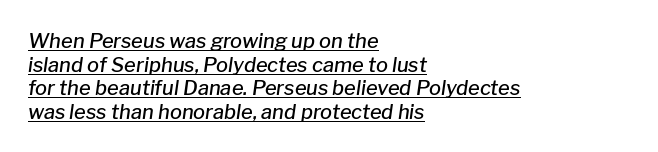
{"italic": "yes", "lean": "right", "slant_degrees": 8, "bold": "semi", "underline": "yes", "align": "left", "line_spacing_ratio": 1.18, "letter_spacing": "normal", "letter_spacing_em": 0.0, "glyph_px": 20}
